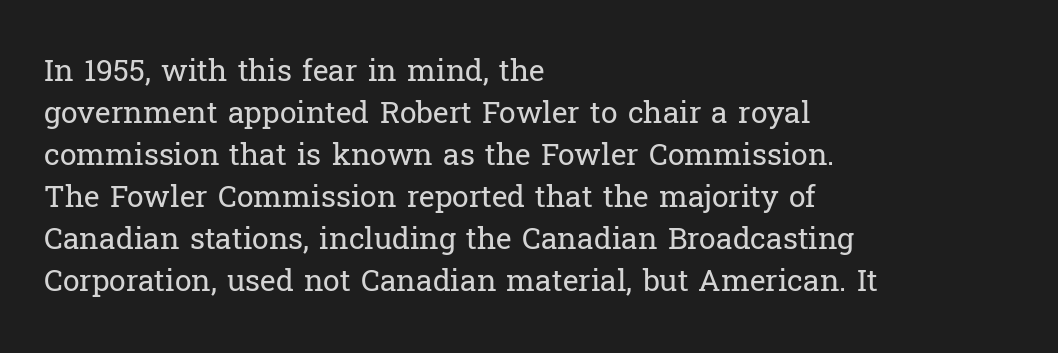
The image shows 30 px regular-weight serif type, upright; set left-aligned, normal line spacing (1.4x), normal letter spacing, not underlined; low stroke contrast and a medium x-height.
